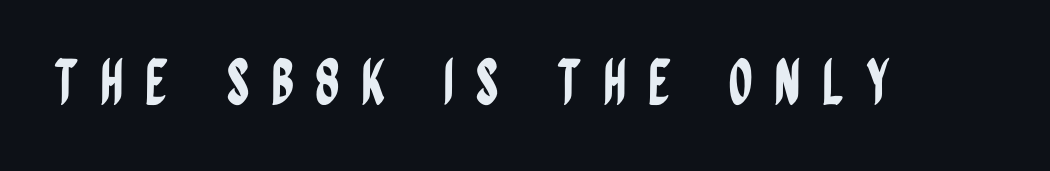
{"serif": "no", "italic": "no", "width": "condensed", "stroke_contrast": "low", "x_height": "large", "monospaced": "no", "underline": "no", "letter_spacing": "wide", "letter_spacing_em": 0.34, "glyph_px": 62}
